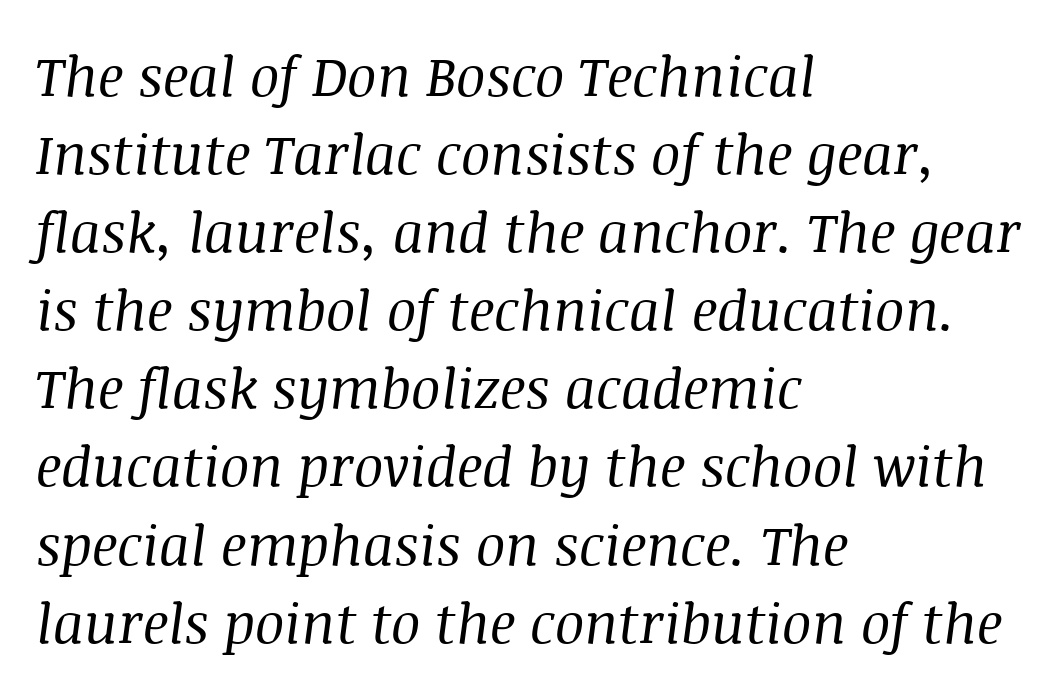
Does the lettering tilt? It does — this is italic. The weight would be labelled regular, book, light, or lighter still. Character widths vary here, with narrow letters taking less room than wide ones. Notice how descenders clear the ascenders below comfortably — that's standard leading.
